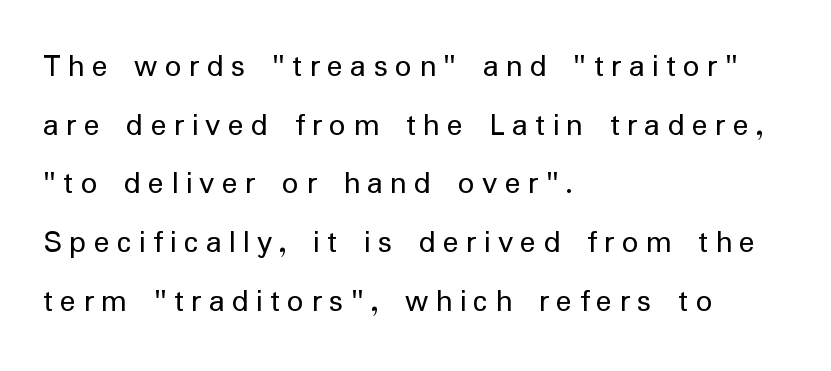
Q: Is the text bold? A: No.
Q: Is the text italic (slanted)? A: No, it is upright.
Q: Is the typeface a serif or a sans-serif typeface? A: Sans-serif.
Q: Is the text underlined? A: No.
Q: How is the paragraph aligned? A: Left-aligned.
Q: Is the spacing between letters normal or unusually wide? A: Unusually wide.
Q: Width (condensed, normal, or wide)? A: Normal.
Q: Stroke contrast? A: Low.
Q: x-height? A: Medium.
Q: Monospaced? A: No.
